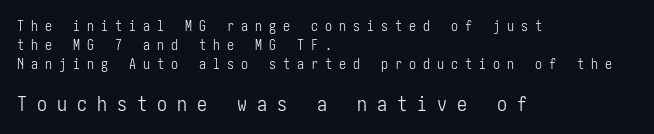
Which chunk is bigger? The second one — the bottom block dwarfs the top. There is plenty of visible air inserted between adjacent glyphs. The axis of the letterforms is exactly vertical. Lines of text with bare space underneath.
